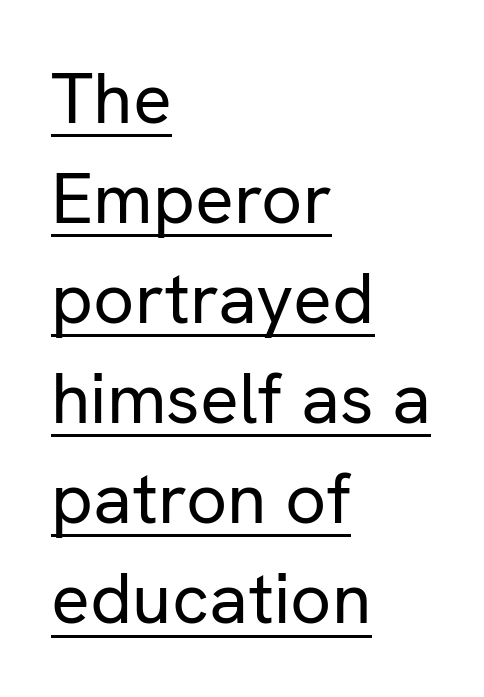
Q: Is the text bold? A: No.
Q: Is the text italic (slanted)? A: No, it is upright.
Q: Is the typeface a serif or a sans-serif typeface? A: Sans-serif.
Q: Is the text underlined? A: Yes.
Q: How is the paragraph aligned? A: Left-aligned.
Q: Is the spacing between letters normal or unusually wide? A: Normal.
Q: Is the spacing between lines tight, normal or loose? A: Normal.
Q: Width (condensed, normal, or wide)? A: Normal.
Q: Stroke contrast? A: Low.
Q: x-height? A: Medium.
Q: Monospaced? A: No.
